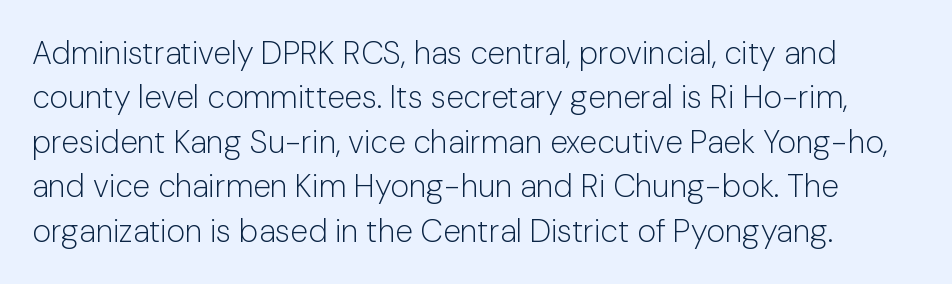
The image shows 32 px light sans-serif type, upright; set normal line spacing (1.39x), normal letter spacing, not underlined; low stroke contrast and a medium x-height.
